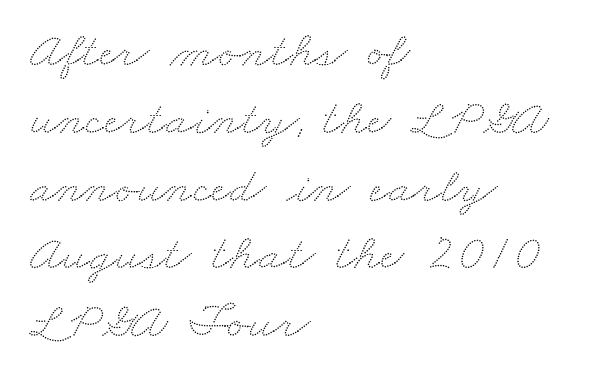
The image shows 51 px wide type; set left-aligned, normal line spacing (1.33x), normal letter spacing, not underlined; low stroke contrast and a small x-height.
